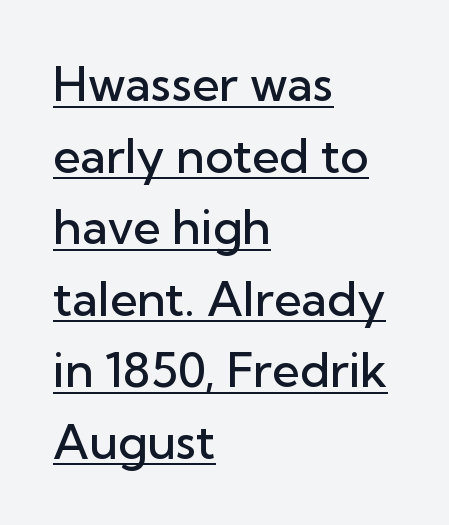
Q: Is the text bold? A: Semi-bold.
Q: Is the text italic (slanted)? A: No, it is upright.
Q: Is the typeface a serif or a sans-serif typeface? A: Sans-serif.
Q: Is the text underlined? A: Yes.
Q: How is the paragraph aligned? A: Left-aligned.
Q: Is the spacing between letters normal or unusually wide? A: Normal.
Q: Is the spacing between lines tight, normal or loose? A: Normal.
Q: Width (condensed, normal, or wide)? A: Normal.
Q: Stroke contrast? A: Low.
Q: x-height? A: Medium.
Q: Monospaced? A: No.
